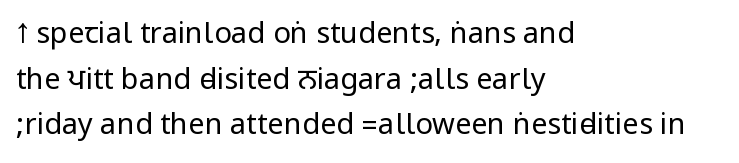
Q: Is the text bold? A: No.
Q: Is the text italic (slanted)? A: No, it is upright.
Q: Is the typeface a serif or a sans-serif typeface? A: Sans-serif.
Q: Is the text underlined? A: No.
Q: How is the paragraph aligned? A: Left-aligned.
Q: Is the spacing between letters normal or unusually wide? A: Normal.
Q: Is the spacing between lines tight, normal or loose? A: Normal.
Q: Width (condensed, normal, or wide)? A: Condensed.
Q: Stroke contrast? A: Low.
